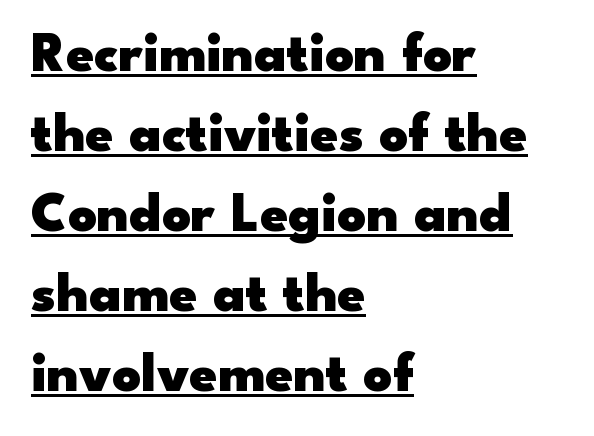
{"serif": "no", "italic": "no", "bold": "yes", "weight": "heavy", "width": "wide", "stroke_contrast": "low", "x_height": "small", "monospaced": "no", "underline": "yes", "align": "left", "line_spacing": "normal", "line_spacing_ratio": 1.43, "letter_spacing": "normal", "letter_spacing_em": 0.0, "glyph_px": 56}
